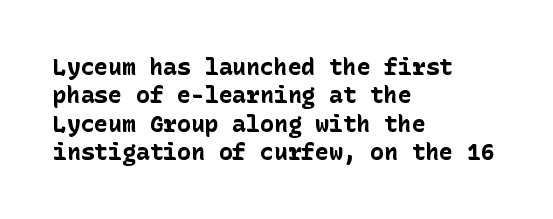
{"italic": "no", "bold": "yes", "underline": "no", "align": "left", "line_spacing_ratio": 1.23, "letter_spacing": "normal", "letter_spacing_em": 0.0, "glyph_px": 23}
